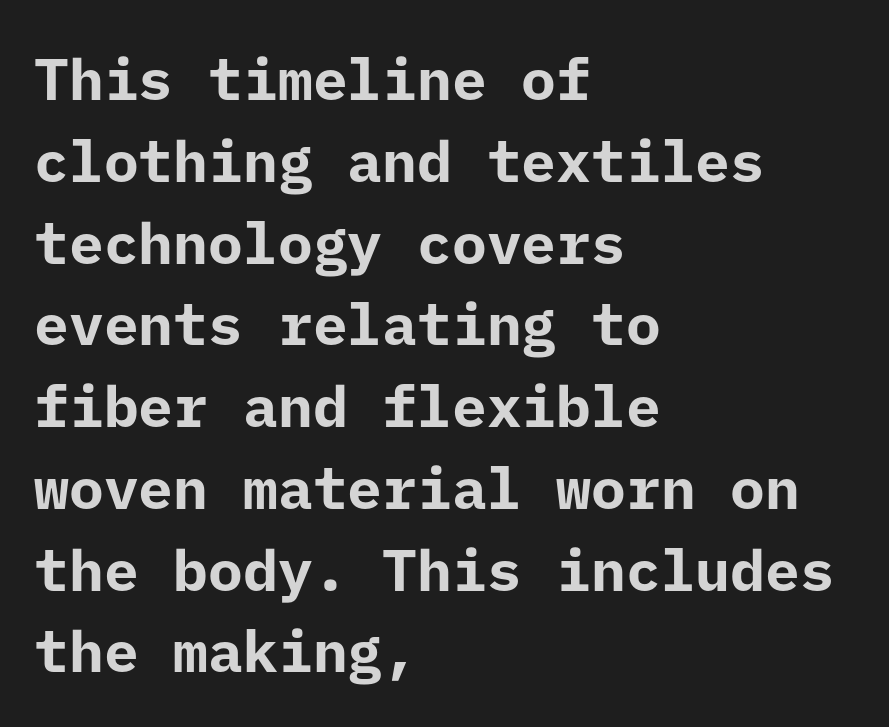
Q: Is the text bold? A: Yes.
Q: Is the text italic (slanted)? A: No, it is upright.
Q: Is the typeface a serif or a sans-serif typeface? A: Sans-serif.
Q: Is the text underlined? A: No.
Q: How is the paragraph aligned? A: Left-aligned.
Q: Is the spacing between letters normal or unusually wide? A: Normal.
Q: Is the spacing between lines tight, normal or loose? A: Normal.
Q: Width (condensed, normal, or wide)? A: Normal.
Q: Stroke contrast? A: Low.
Q: x-height? A: Medium.
